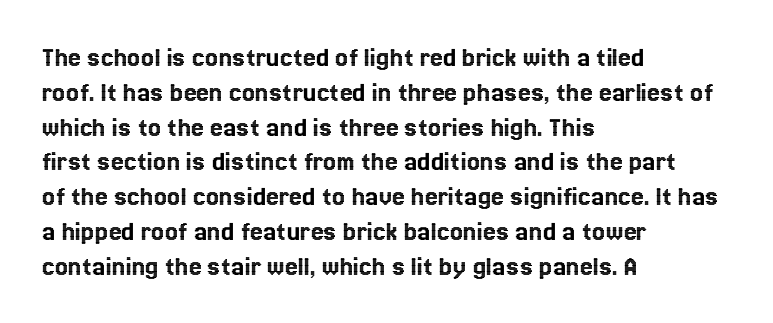
Q: Is the text italic (slanted)? A: No, it is upright.
Q: Is the text underlined? A: No.
Q: How is the paragraph aligned? A: Left-aligned.
Q: Is the spacing between letters normal or unusually wide? A: Normal.
Q: Width (condensed, normal, or wide)? A: Normal.
Q: x-height? A: Medium.
Q: Monospaced? A: No.
